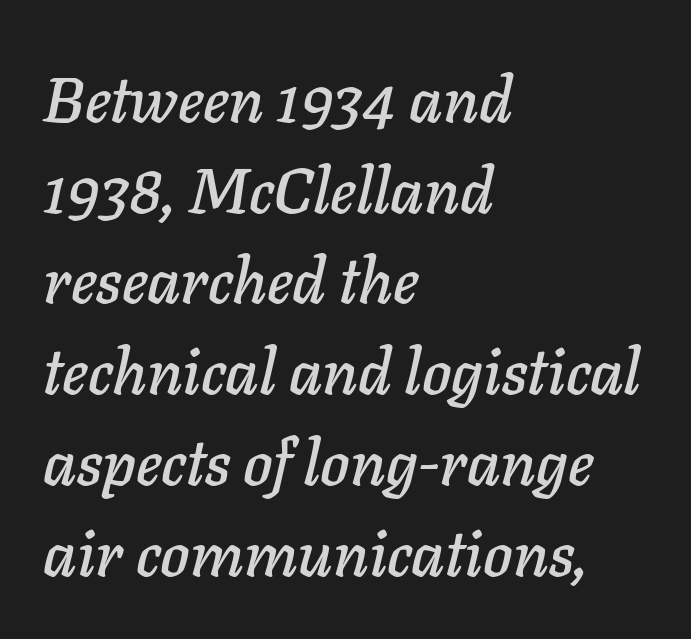
Q: Is the text italic (slanted)? A: Yes, it leans right by about 11 degrees.
Q: Is the text underlined? A: No.
Q: How is the paragraph aligned? A: Left-aligned.
Q: Is the spacing between letters normal or unusually wide? A: Normal.
Q: Is the spacing between lines tight, normal or loose? A: Normal.
Q: Width (condensed, normal, or wide)? A: Normal.
Q: Stroke contrast? A: Low.
Q: x-height? A: Medium.
Q: Monospaced? A: No.
